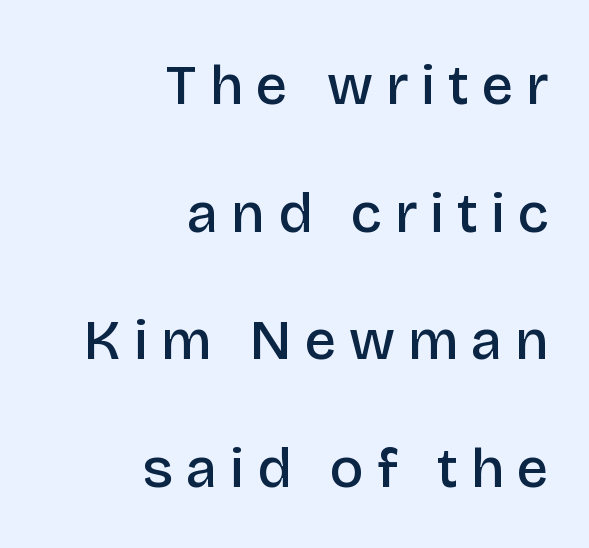
The image shows 56 px semibold sans-serif type, upright; set right-aligned, loose line spacing (2.28x), unusually wide letter spacing (+0.23 em), not underlined; low stroke contrast and a large x-height.
